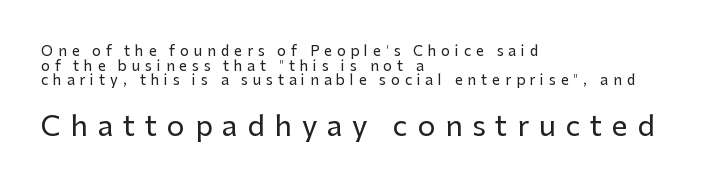
Q: Is the text italic (slanted)? A: No, it is upright.
Q: Is the typeface a serif or a sans-serif typeface? A: Sans-serif.
Q: Is the text underlined? A: No.
Q: How is the paragraph aligned? A: Left-aligned.
Q: Is the spacing between letters normal or unusually wide? A: Unusually wide.
Q: Is the spacing between lines tight, normal or loose? A: Tight.
Q: Which block of text is set in a larger size, the first (top) or the second (bottom)? A: The second (bottom) one.
Q: Width (condensed, normal, or wide)? A: Normal.
Q: Stroke contrast? A: Low.
Q: x-height? A: Medium.
Q: Monospaced? A: No.
